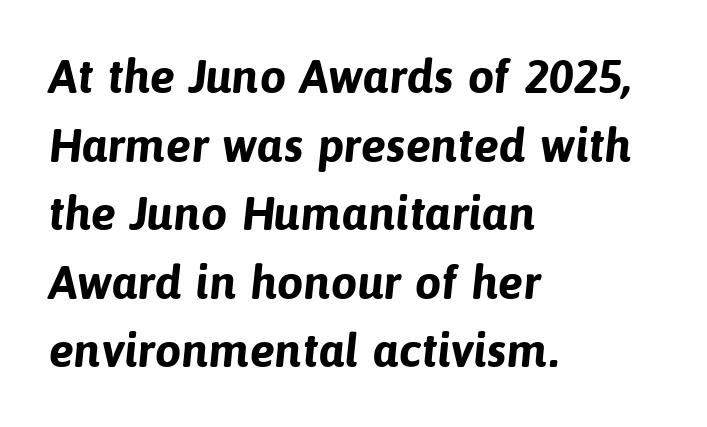
The passage shown stacks its lines at a standard gap. The font is running at its bold setting. Any mark beneath the type? The region is blank. Regarding serifs, this sample does without them. This rendering leaves character spacing at its baseline value.
